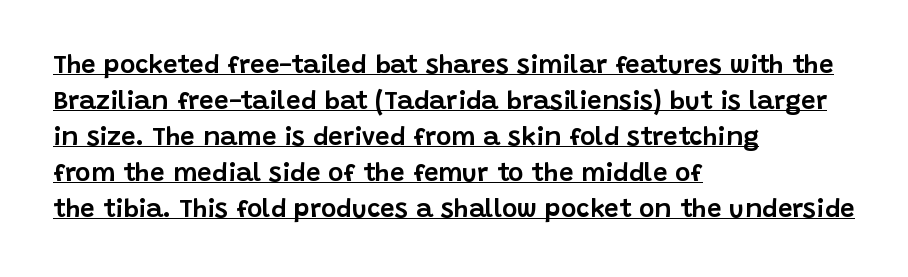
{"italic": "no", "underline": "yes", "align": "left", "line_spacing": "normal", "line_spacing_ratio": 1.38, "letter_spacing": "normal", "letter_spacing_em": 0.0, "glyph_px": 26}
